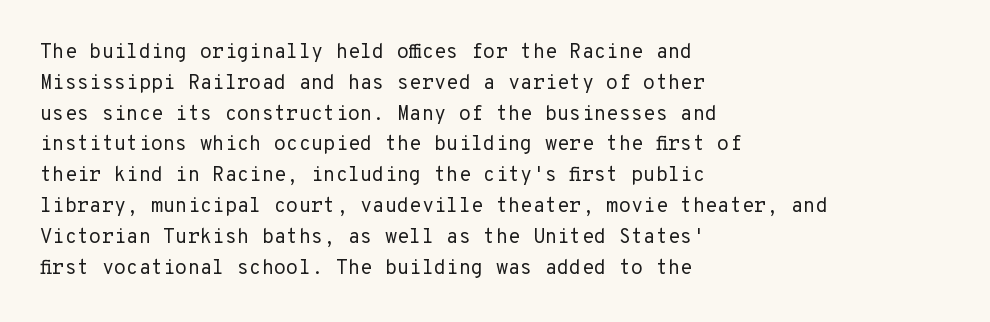
Q: Is the text bold? A: No.
Q: Is the text italic (slanted)? A: No, it is upright.
Q: Is the text underlined? A: No.
Q: How is the paragraph aligned? A: Left-aligned.
Q: Is the spacing between letters normal or unusually wide? A: Normal.
Q: Is the spacing between lines tight, normal or loose? A: Normal.
